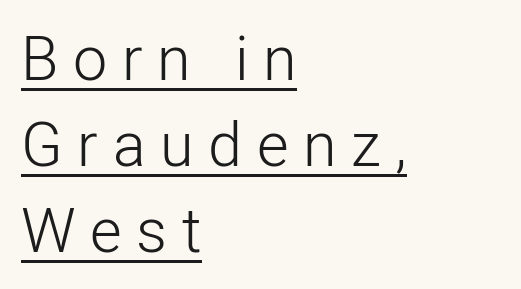
The image shows 61 px light sans-serif type, upright; set left-aligned, normal line spacing (1.41x), unusually wide letter spacing (+0.24 em), underlined; low stroke contrast and a medium x-height.
